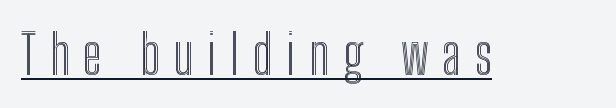
The image shows 54 px condensed type, upright; set unusually wide letter spacing (+0.25 em), underlined; a medium x-height.
